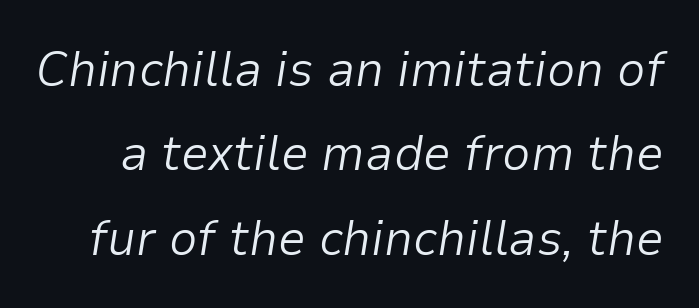
{"italic": "yes", "lean": "right", "slant_degrees": 9, "bold": "no", "weight": "light", "width": "normal", "stroke_contrast": "low", "x_height": "medium", "monospaced": "no", "underline": "no", "line_spacing": "normal", "line_spacing_ratio": 1.69, "letter_spacing": "normal", "letter_spacing_em": 0.0, "glyph_px": 50}
